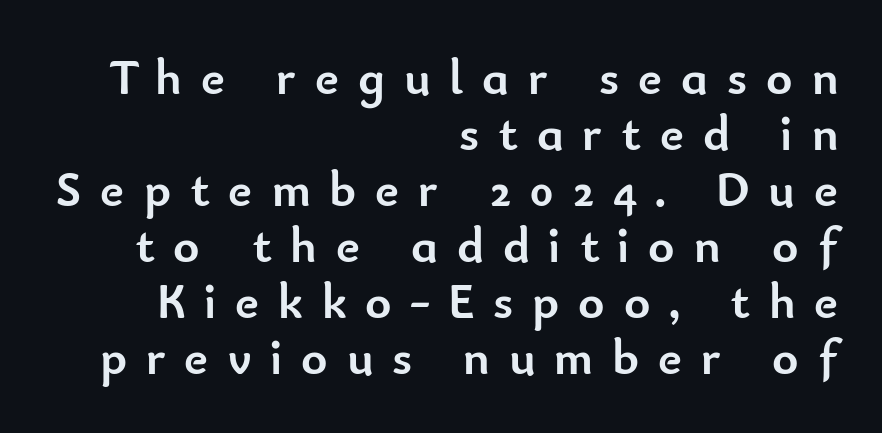
The image shows 50 px semibold sans-serif type, upright; set right-aligned, tight line spacing (1.12x), unusually wide letter spacing (+0.38 em), not underlined; low stroke contrast and a small x-height.
